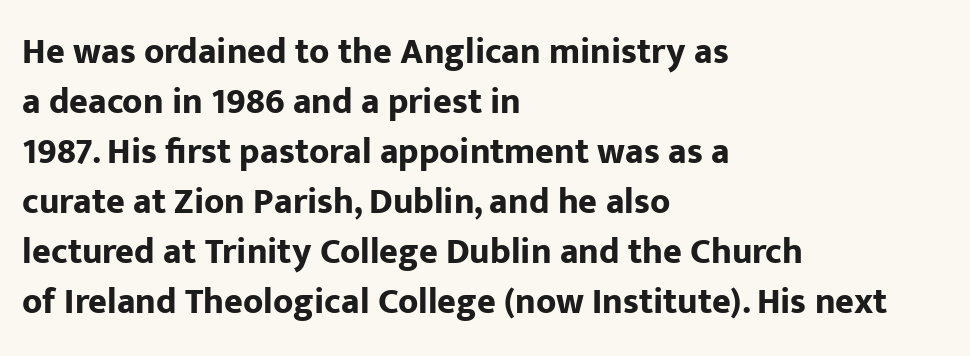
The image shows 36 px bold sans-serif type, upright; set left-aligned, normal line spacing (1.39x), normal letter spacing, not underlined; low stroke contrast and a medium x-height.
